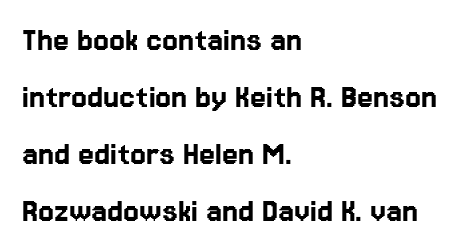
{"serif": "no", "italic": "no", "width": "normal", "stroke_contrast": "low", "x_height": "medium", "monospaced": "no", "underline": "no", "align": "left", "line_spacing": "normal", "line_spacing_ratio": 1.58, "letter_spacing": "normal", "letter_spacing_em": 0.0, "glyph_px": 36}
